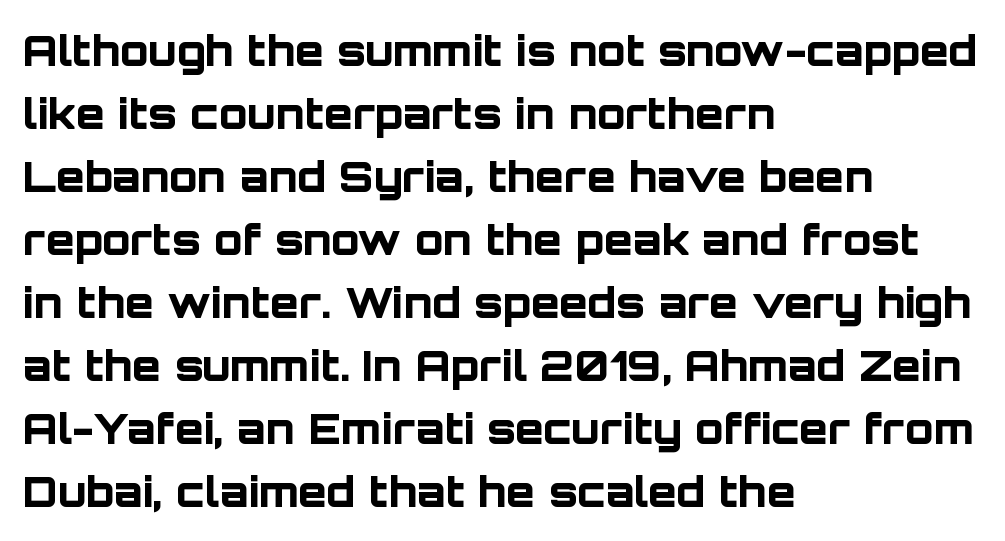
Q: Is the text bold? A: Yes.
Q: Is the text italic (slanted)? A: No, it is upright.
Q: Is the typeface a serif or a sans-serif typeface? A: Sans-serif.
Q: Is the text underlined? A: No.
Q: How is the paragraph aligned? A: Left-aligned.
Q: Is the spacing between letters normal or unusually wide? A: Normal.
Q: Is the spacing between lines tight, normal or loose? A: Normal.
Q: Width (condensed, normal, or wide)? A: Normal.
Q: Stroke contrast? A: Low.
Q: x-height? A: Large.
Q: Monospaced? A: No.
